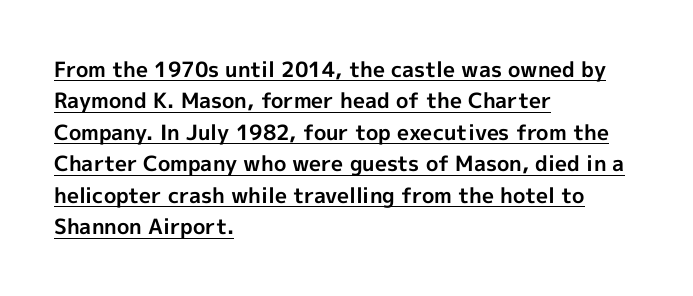
The image shows 21 px bold type, upright; set left-aligned, normal line spacing (1.5x), normal letter spacing, underlined.
